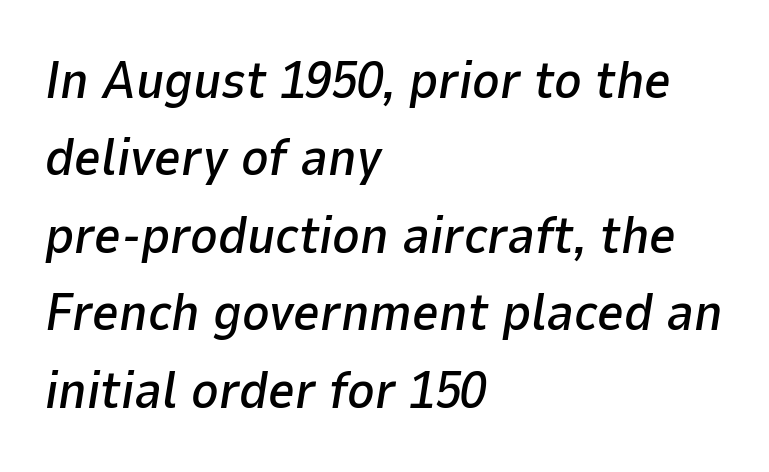
{"italic": "yes", "lean": "right", "slant_degrees": 9, "width": "normal", "stroke_contrast": "low", "x_height": "medium", "monospaced": "no", "underline": "no", "align": "left", "line_spacing": "normal", "line_spacing_ratio": 1.49, "letter_spacing": "normal", "letter_spacing_em": 0.0, "glyph_px": 52}
